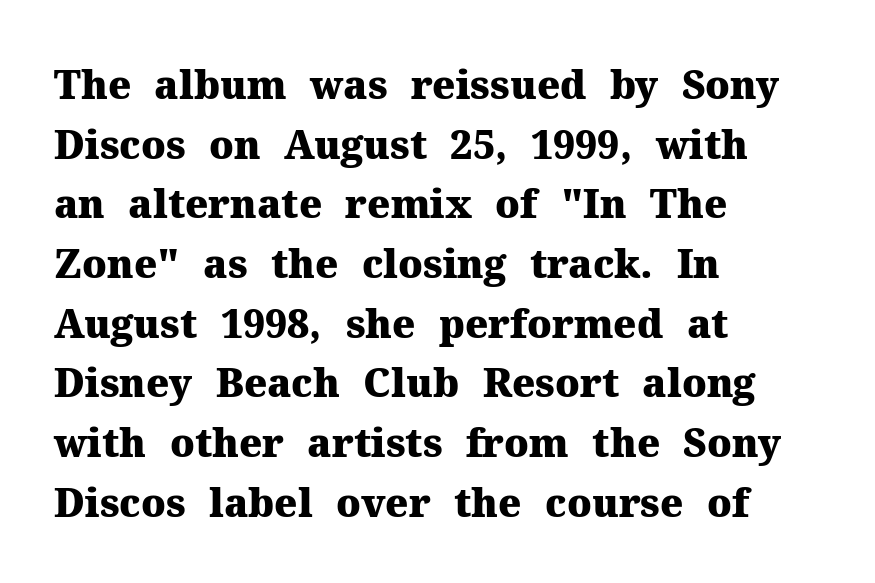
{"serif": "yes", "italic": "no", "bold": "yes", "weight": "heavy", "width": "normal", "stroke_contrast": "medium", "x_height": "medium", "monospaced": "no", "underline": "no", "align": "left", "line_spacing": "normal", "line_spacing_ratio": 1.53, "letter_spacing": "normal", "letter_spacing_em": 0.0, "glyph_px": 39}
